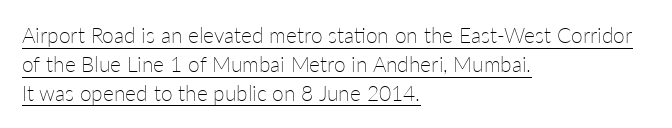
The image shows 21 px text type, upright; set left-aligned, normal line spacing (1.37x), normal letter spacing, underlined.
